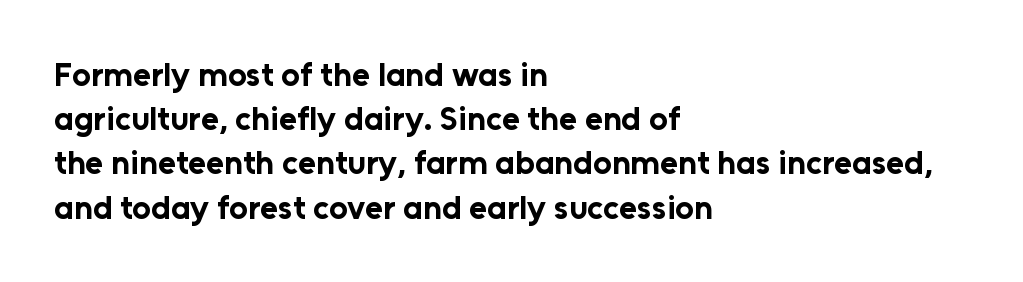
The image shows 33 px bold sans-serif type, upright; set left-aligned, normal line spacing (1.34x), normal letter spacing, not underlined; low stroke contrast and a medium x-height.
